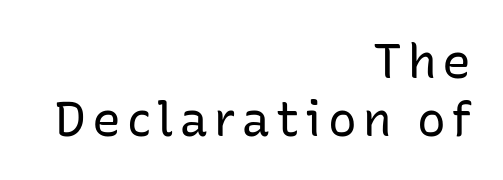
{"serif": "no", "italic": "no", "bold": "no", "weight": "regular", "width": "normal", "stroke_contrast": "low", "x_height": "medium", "monospaced": "no", "underline": "no", "align": "right", "line_spacing_ratio": 1.2, "glyph_px": 48}
